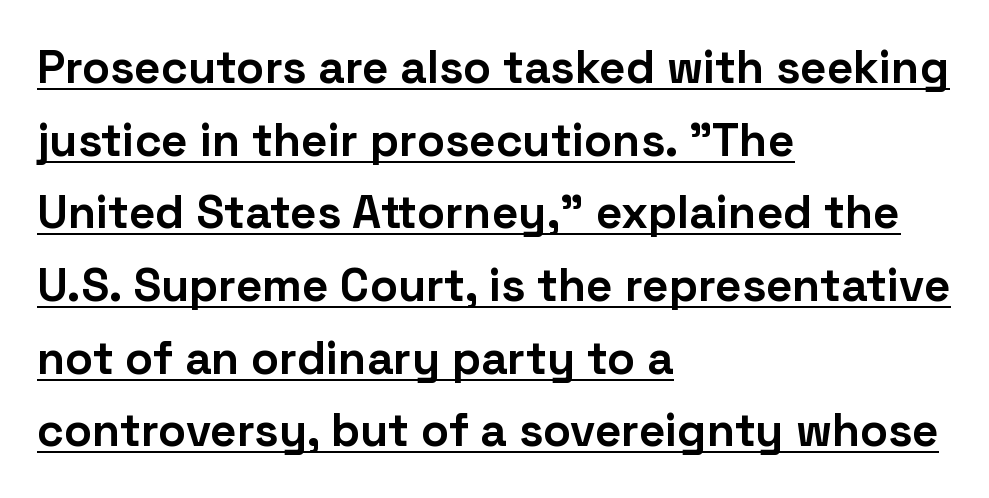
{"serif": "no", "italic": "no", "bold": "yes", "weight": "bold", "width": "normal", "stroke_contrast": "low", "x_height": "medium", "monospaced": "no", "underline": "yes", "align": "left", "line_spacing": "normal", "line_spacing_ratio": 1.58, "letter_spacing": "normal", "letter_spacing_em": 0.0, "glyph_px": 46}
